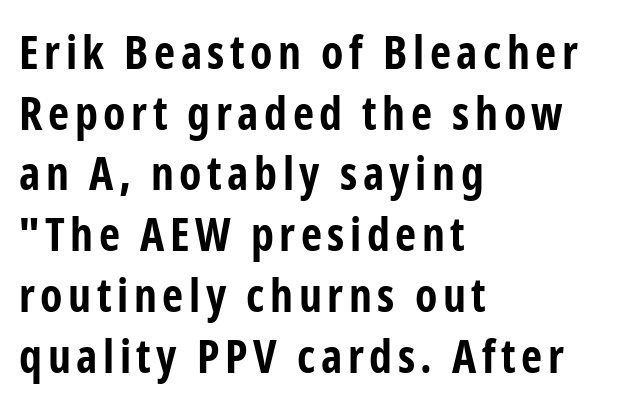
The typesetting leans heavy: a genuine bold. These lines are rendered in a variable-pitch font. I'd call this a sans setting — the letters go barefoot. One-word summary of the alignment: left. The specimen reads as upright at a glance.
